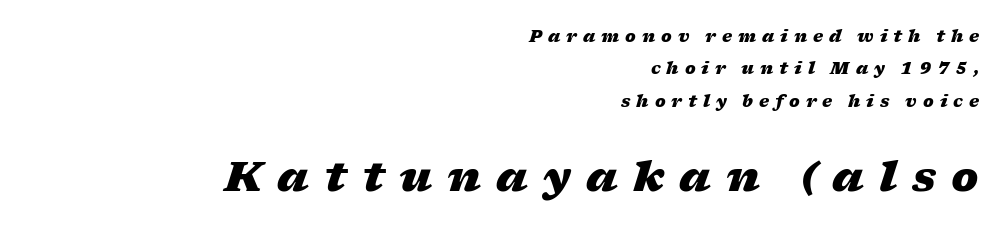
Q: Is the text bold? A: Yes.
Q: Is the text italic (slanted)? A: Yes, it leans right by about 17 degrees.
Q: Is the text underlined? A: No.
Q: How is the paragraph aligned? A: Right-aligned.
Q: Is the spacing between letters normal or unusually wide? A: Unusually wide.
Q: Is the spacing between lines tight, normal or loose? A: Loose.
Q: Which block of text is set in a larger size, the first (top) or the second (bottom)? A: The second (bottom) one.
Q: Width (condensed, normal, or wide)? A: Wide.
Q: Stroke contrast? A: Low.
Q: x-height? A: Medium.
Q: Monospaced? A: No.
